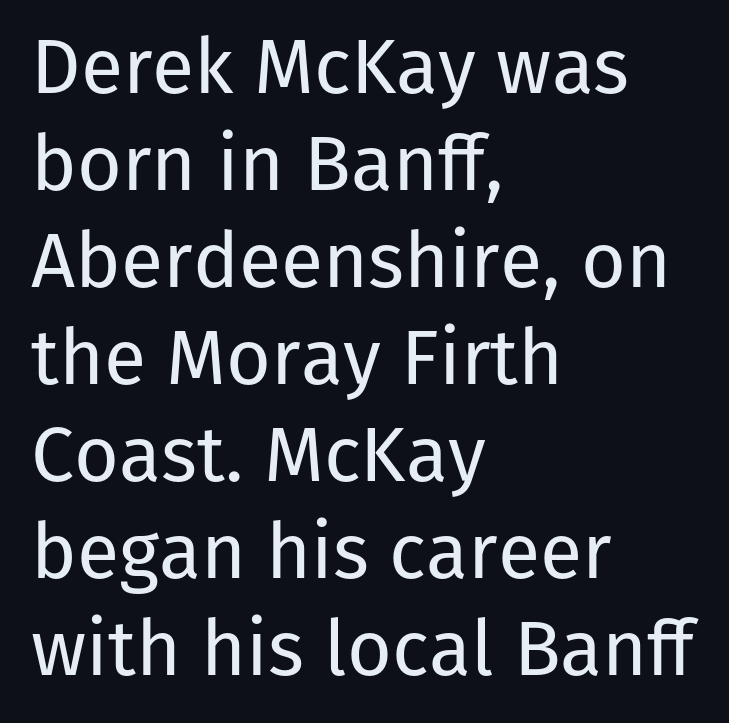
The designer went with a sans here, leaving each stem footless. Successive baselines arrive at the customary interval. Proportional: the letters do not fall into vertical columns. The text block is weighted toward the left margin, trailing off unevenly rightward.
